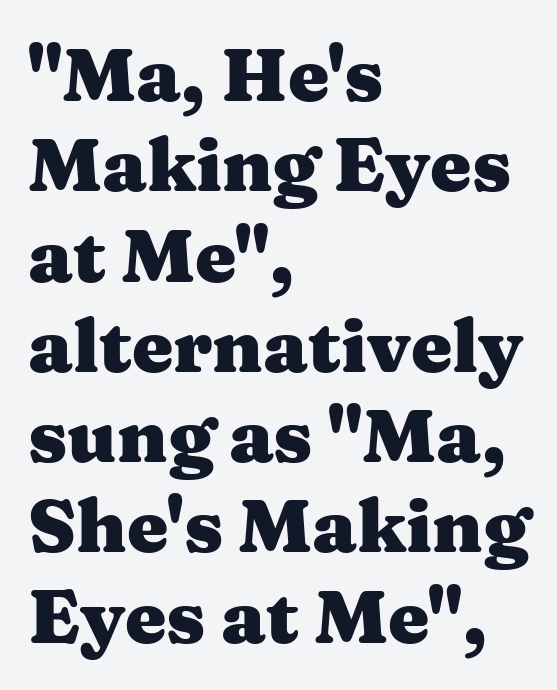
The image shows 74 px heavy, wide serif type, upright; set left-aligned, line spacing 1.22x, normal letter spacing, not underlined; medium stroke contrast and a medium x-height.
